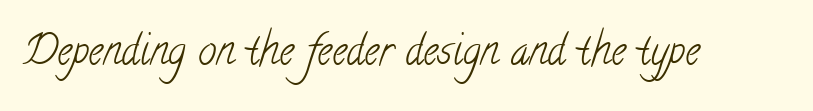
The image shows 41 px light, condensed type; set normal letter spacing, not underlined; low stroke contrast and a small x-height.
